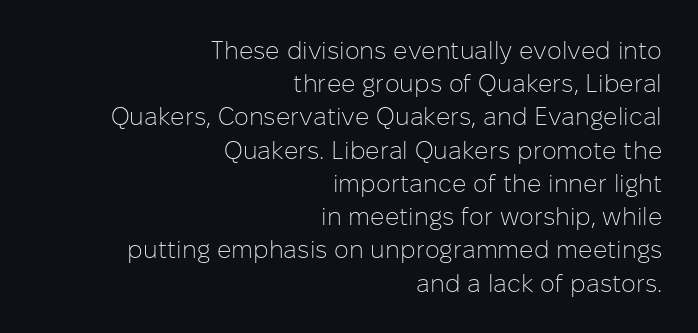
Caption: face not bold, strokes unweighted. The baseline area is clear. In CSS terms this would be text-align: right. Characters follow at the spacing the type designer built in. Leading matches the norm, producing a regular column. No italicization has been applied; the sample stays upright.
